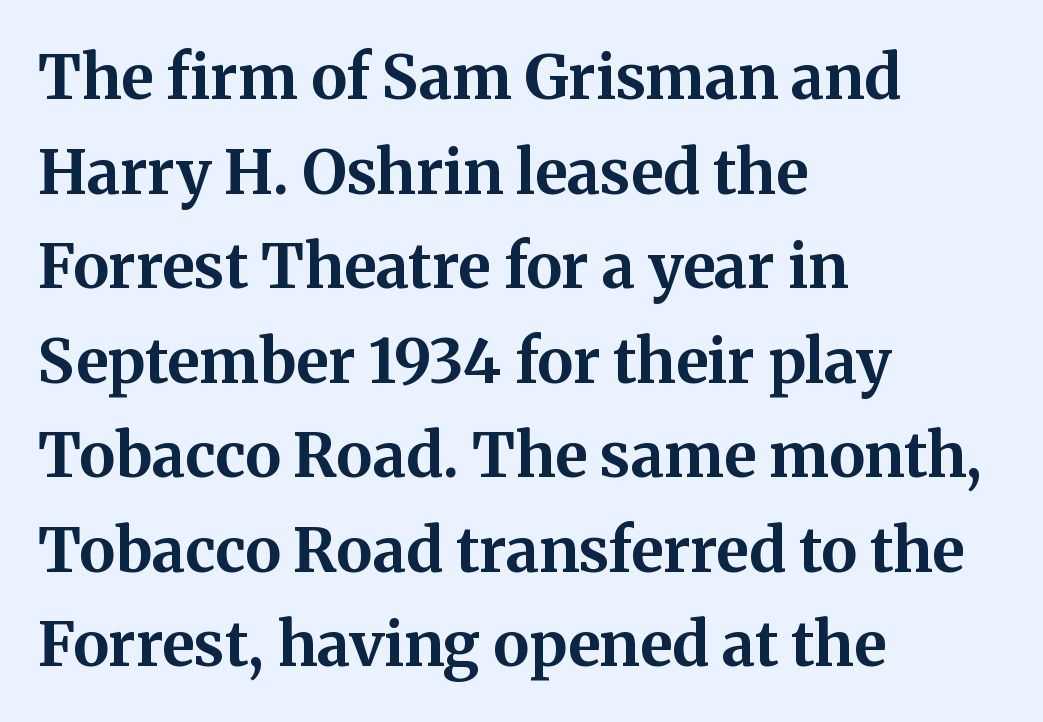
These lines stack with their left ends in a neat column. Words appear dense and cohesive because spacing is normal. Each letter keeps its own natural width here, so spacing adapts to shape. Interline gaps are of average width in this sample. Posture: vertical. Typographically, this falls in the serif category.
